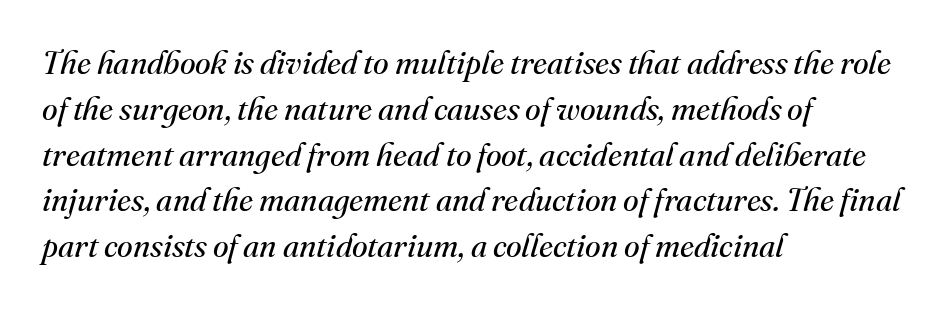
The image shows 32 px regular-weight serif type, italic (leaning right); set left-aligned, normal line spacing (1.43x), normal letter spacing, not underlined; medium stroke contrast and a small x-height.
